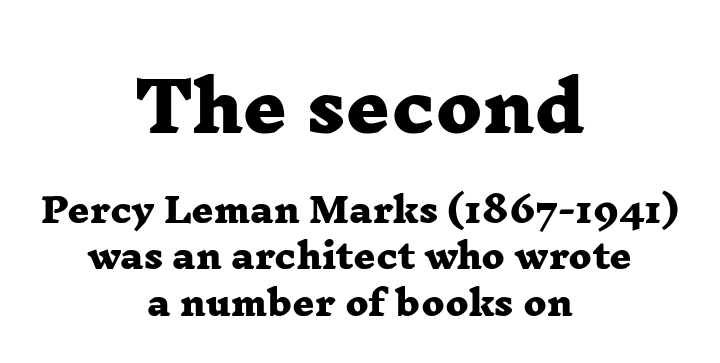
Q: Is the text bold? A: Yes.
Q: Is the typeface a serif or a sans-serif typeface? A: Serif.
Q: Is the text underlined? A: No.
Q: How is the paragraph aligned? A: Centered.
Q: Is the spacing between letters normal or unusually wide? A: Normal.
Q: Is the spacing between lines tight, normal or loose? A: Normal.
Q: Which block of text is set in a larger size, the first (top) or the second (bottom)? A: The first (top) one.
Q: Width (condensed, normal, or wide)? A: Wide.
Q: Stroke contrast? A: Low.
Q: x-height? A: Medium.
Q: Monospaced? A: No.
